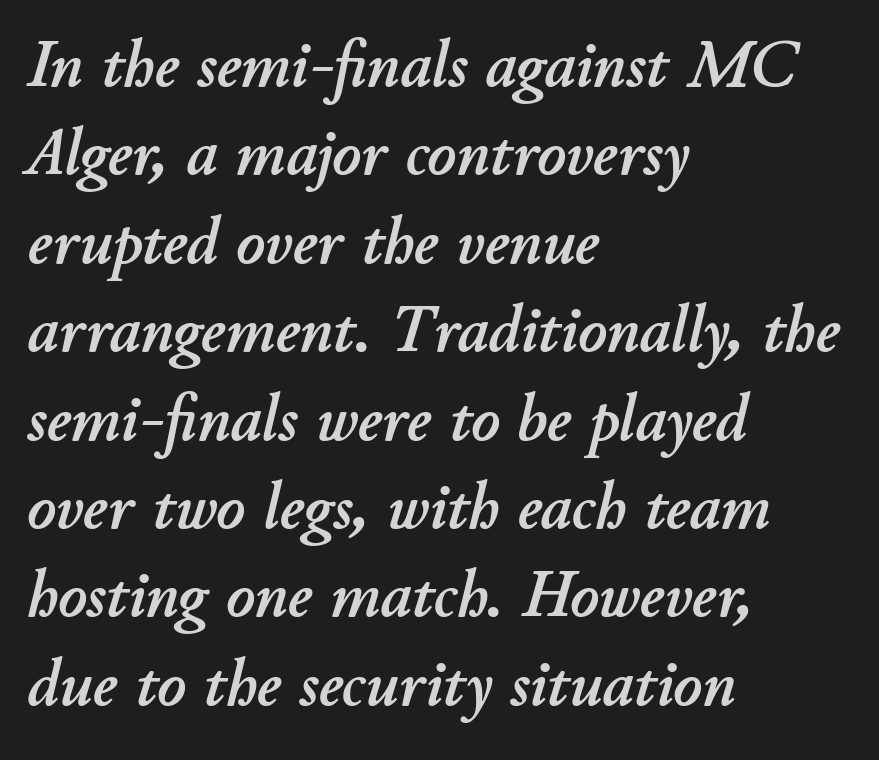
The image shows 68 px text type, italic (leaning right); set left-aligned, normal line spacing (1.3x), normal letter spacing, not underlined; low stroke contrast and a small x-height.
